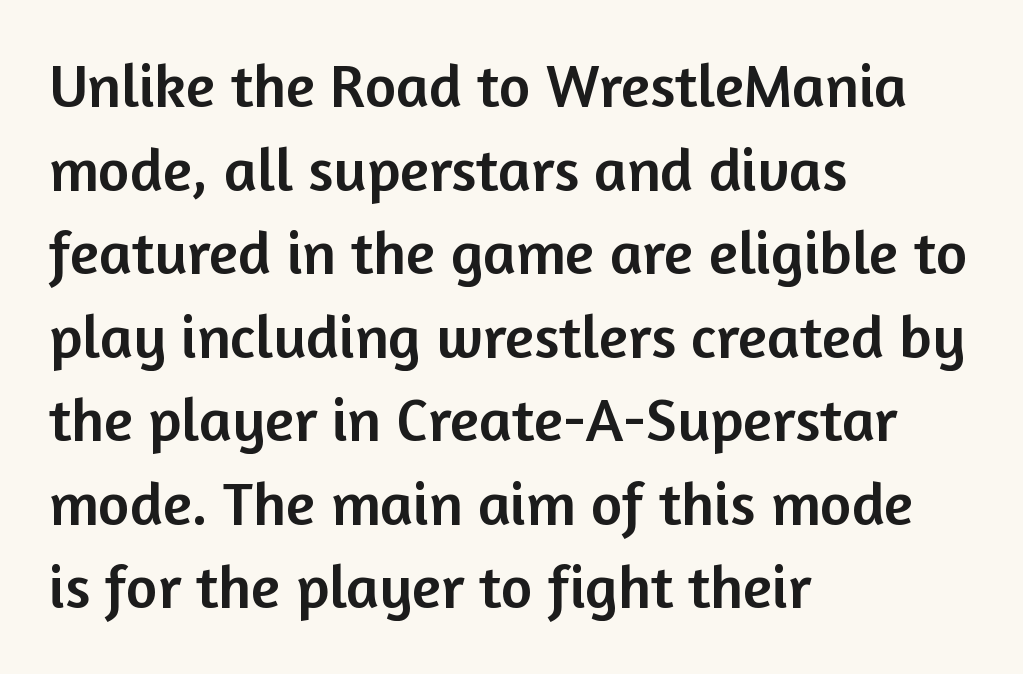
{"serif": "no", "italic": "no", "width": "normal", "stroke_contrast": "low", "x_height": "medium", "monospaced": "no", "underline": "no", "align": "left", "line_spacing": "normal", "line_spacing_ratio": 1.37, "letter_spacing": "normal", "letter_spacing_em": 0.0, "glyph_px": 61}
